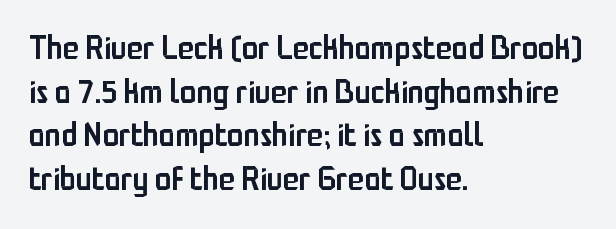
Q: Is the text bold? A: Semi-bold.
Q: Is the text italic (slanted)? A: No, it is upright.
Q: Is the typeface a serif or a sans-serif typeface? A: Sans-serif.
Q: Is the text underlined? A: No.
Q: How is the paragraph aligned? A: Left-aligned.
Q: Is the spacing between letters normal or unusually wide? A: Normal.
Q: Is the spacing between lines tight, normal or loose? A: Normal.
Q: Width (condensed, normal, or wide)? A: Condensed.
Q: Stroke contrast? A: Low.
Q: x-height? A: Medium.
Q: Monospaced? A: No.
